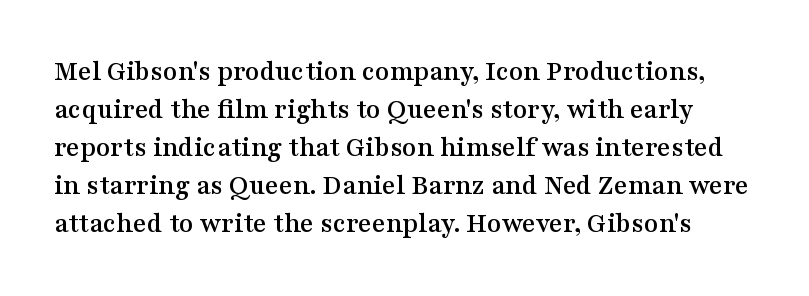
How are the letters spaced? Ordinarily, with no added tracking. Summary of vertical rhythm: regular, with standard interline spacing. The strip under each line holds only bare page. Posture: straight, roman, zero tilt. You can tell from the footed stems that serif type was used.
